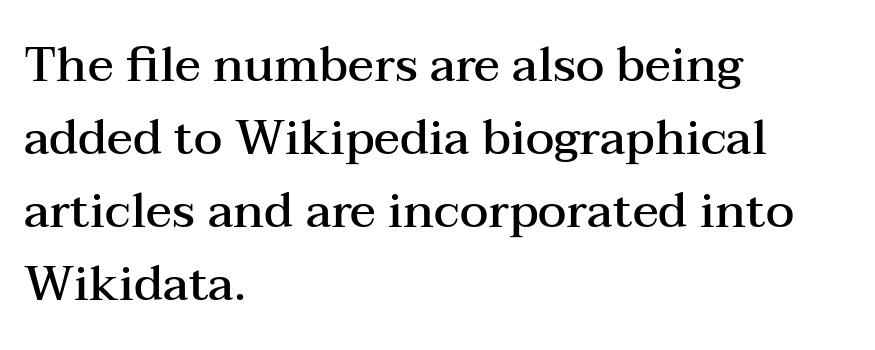
Q: Is the text bold? A: Semi-bold.
Q: Is the text italic (slanted)? A: No, it is upright.
Q: Is the typeface a serif or a sans-serif typeface? A: Serif.
Q: Is the text underlined? A: No.
Q: How is the paragraph aligned? A: Left-aligned.
Q: Is the spacing between letters normal or unusually wide? A: Normal.
Q: Is the spacing between lines tight, normal or loose? A: Normal.
Q: Width (condensed, normal, or wide)? A: Wide.
Q: Stroke contrast? A: Medium.
Q: x-height? A: Medium.
Q: Monospaced? A: No.
